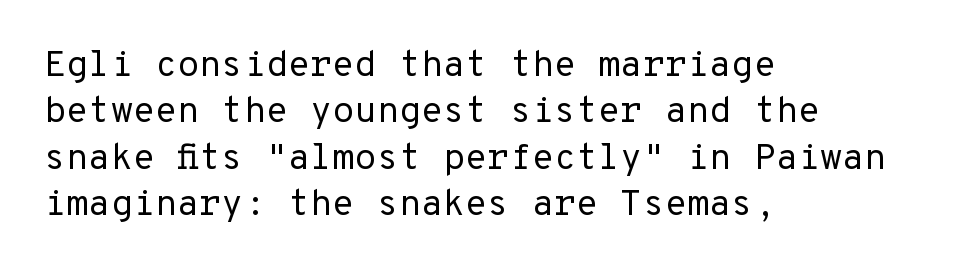
The image shows 36 px regular-weight sans-serif type, upright, monospaced; set left-aligned, normal line spacing (1.29x), normal letter spacing, not underlined; low stroke contrast and a medium x-height.
